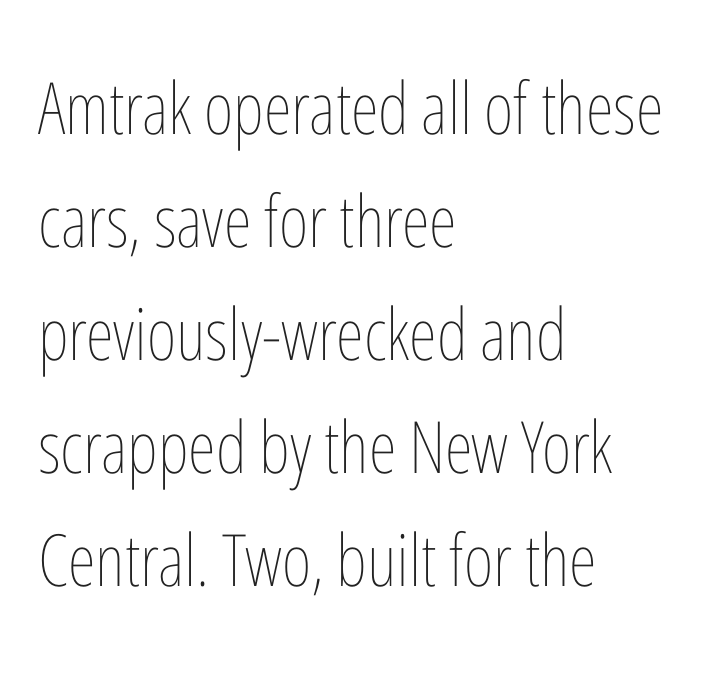
{"italic": "no", "bold": "no", "weight": "thin", "width": "condensed", "stroke_contrast": "low", "x_height": "medium", "monospaced": "no", "underline": "no", "align": "left", "line_spacing": "normal", "line_spacing_ratio": 1.57, "letter_spacing": "normal", "letter_spacing_em": 0.0, "glyph_px": 72}
